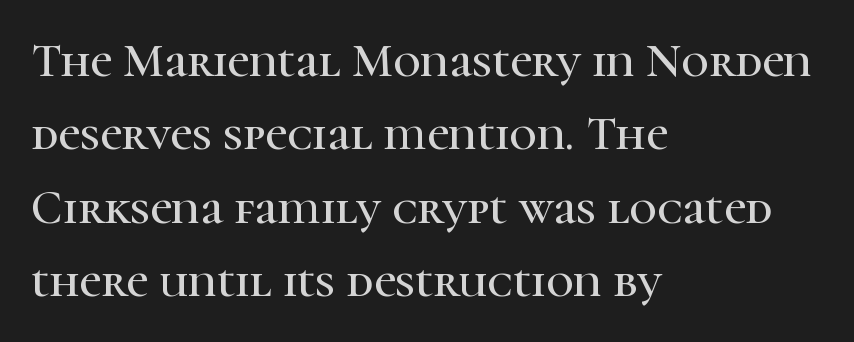
Q: Is the text italic (slanted)? A: No, it is upright.
Q: Is the typeface a serif or a sans-serif typeface? A: Serif.
Q: Is the text underlined? A: No.
Q: How is the paragraph aligned? A: Left-aligned.
Q: Is the spacing between letters normal or unusually wide? A: Normal.
Q: Is the spacing between lines tight, normal or loose? A: Normal.
Q: Width (condensed, normal, or wide)? A: Normal.
Q: Stroke contrast? A: High.
Q: x-height? A: Medium.
Q: Monospaced? A: No.
